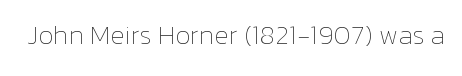
Has an underline been added? It has not. The type is set solid horizontally, with unmodified tracking. The characters are drawn with everyday or finer stroke widths. Every character sits straight up, as roman type does.
